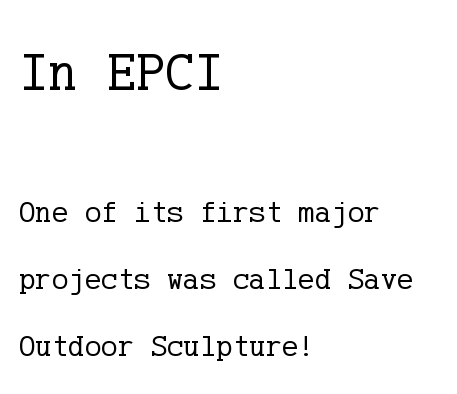
Q: Is the text bold? A: No.
Q: Is the text italic (slanted)? A: No, it is upright.
Q: Is the typeface a serif or a sans-serif typeface? A: Serif.
Q: Is the text underlined? A: No.
Q: How is the paragraph aligned? A: Left-aligned.
Q: Is the spacing between letters normal or unusually wide? A: Normal.
Q: Is the spacing between lines tight, normal or loose? A: Loose.
Q: Which block of text is set in a larger size, the first (top) or the second (bottom)? A: The first (top) one.
Q: Width (condensed, normal, or wide)? A: Normal.
Q: Stroke contrast? A: Low.
Q: x-height? A: Medium.
